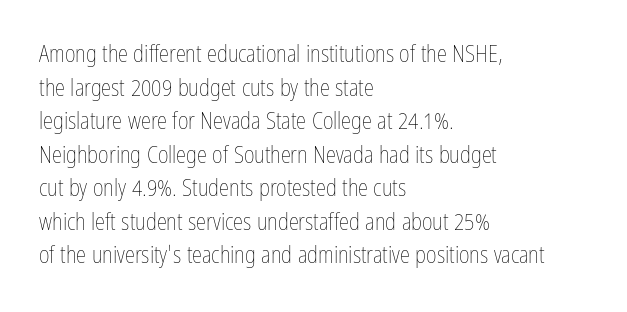
Q: Is the text bold? A: No.
Q: Is the text italic (slanted)? A: No, it is upright.
Q: Is the text underlined? A: No.
Q: How is the paragraph aligned? A: Left-aligned.
Q: Is the spacing between letters normal or unusually wide? A: Normal.
Q: Is the spacing between lines tight, normal or loose? A: Normal.
